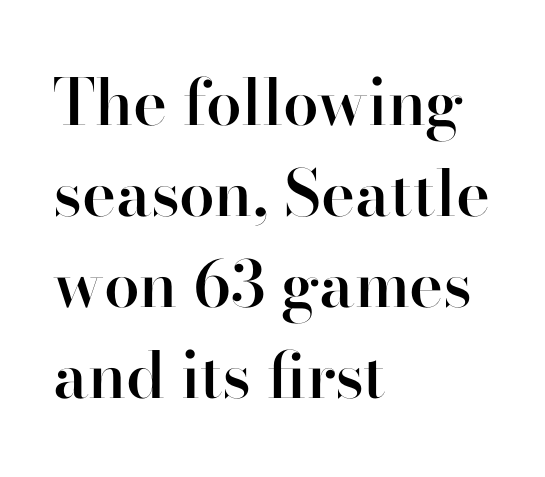
Nothing unusual about the tracking: characters are spaced as the font intends. Descenders hang freely into open space. These lines were composed using upright roman letters. The rendering uses a moderate line-height, typical for paragraphs.
